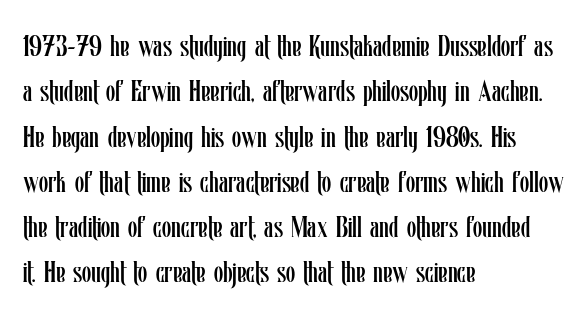
Q: Is the text bold? A: No.
Q: Is the text italic (slanted)? A: No, it is upright.
Q: Is the text underlined? A: No.
Q: How is the paragraph aligned? A: Left-aligned.
Q: Is the spacing between letters normal or unusually wide? A: Normal.
Q: Is the spacing between lines tight, normal or loose? A: Normal.
Q: Width (condensed, normal, or wide)? A: Condensed.
Q: Stroke contrast? A: Low.
Q: x-height? A: Medium.
Q: Monospaced? A: No.
